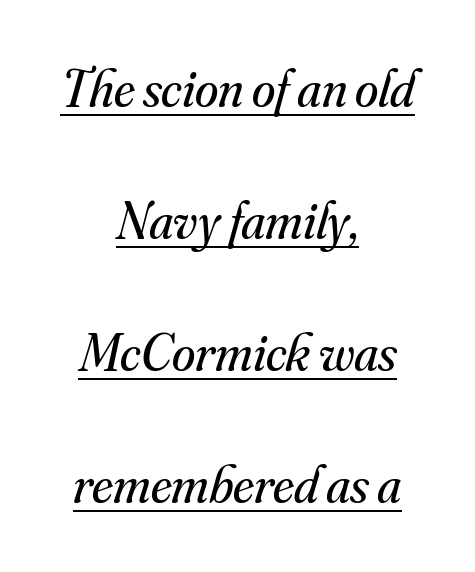
The image shows 53 px regular-weight serif type, italic (leaning right); set centered, loose line spacing (2.49x), normal letter spacing, underlined; medium stroke contrast and a small x-height.
